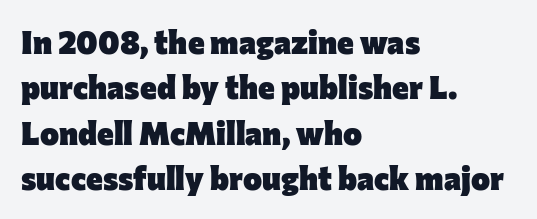
{"serif": "no", "italic": "no", "bold": "yes", "weight": "heavy", "width": "normal", "stroke_contrast": "low", "x_height": "medium", "monospaced": "no", "underline": "no", "align": "left", "line_spacing": "normal", "line_spacing_ratio": 1.42, "letter_spacing": "normal", "letter_spacing_em": 0.0, "glyph_px": 32}
